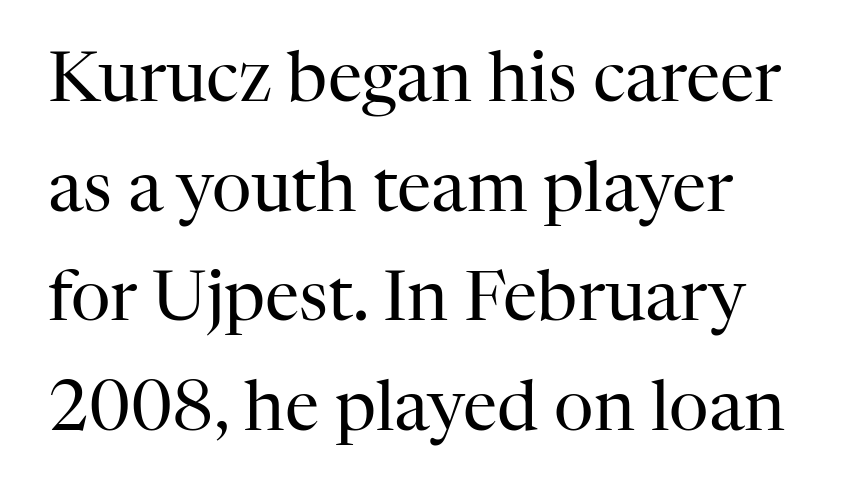
What stands out about the letter spacing? Nothing — it is the standard amount. If you drew a line through each stem, it would be perfectly vertical. Compared with typical paragraphs, the rows here are spaced about the same. You can tell from the footed stems that serif type was used. Letters rest on an invisible, unmarked baseline. The weight would be labelled regular, book, light, or lighter still.
